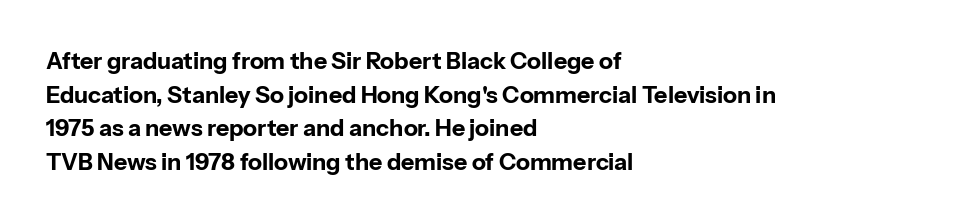
Each line starts at the same left margin while the right side varies. One glance says typical: line gaps are just what's usual. Nope, not italic — everything's standing straight. Plenty of ink on the page — the face is bold.
